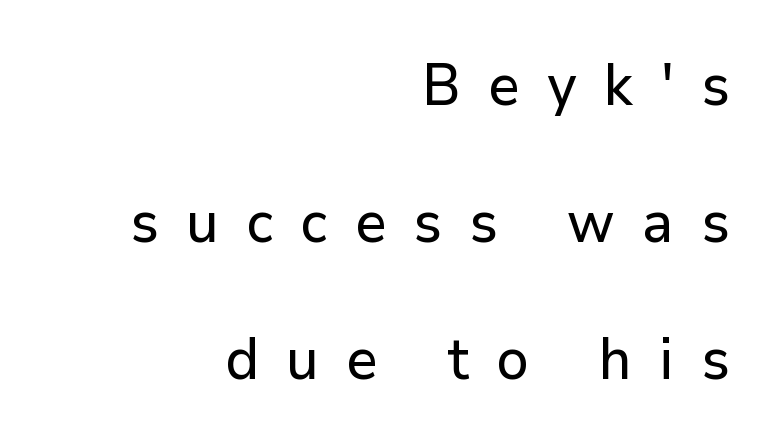
Q: Is the text italic (slanted)? A: No, it is upright.
Q: Is the typeface a serif or a sans-serif typeface? A: Sans-serif.
Q: Is the text underlined? A: No.
Q: How is the paragraph aligned? A: Right-aligned.
Q: Is the spacing between letters normal or unusually wide? A: Unusually wide.
Q: Is the spacing between lines tight, normal or loose? A: Loose.
Q: Width (condensed, normal, or wide)? A: Normal.
Q: Stroke contrast? A: Low.
Q: x-height? A: Medium.
Q: Monospaced? A: No.
